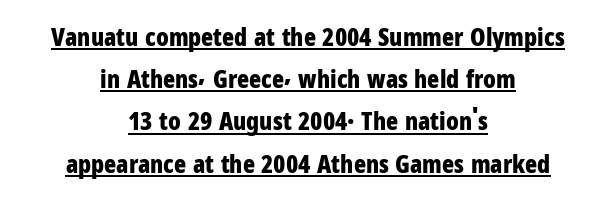
Q: Is the text bold? A: Yes.
Q: Is the text italic (slanted)? A: No, it is upright.
Q: Is the text underlined? A: Yes.
Q: How is the paragraph aligned? A: Centered.
Q: Is the spacing between letters normal or unusually wide? A: Normal.
Q: Is the spacing between lines tight, normal or loose? A: Normal.
